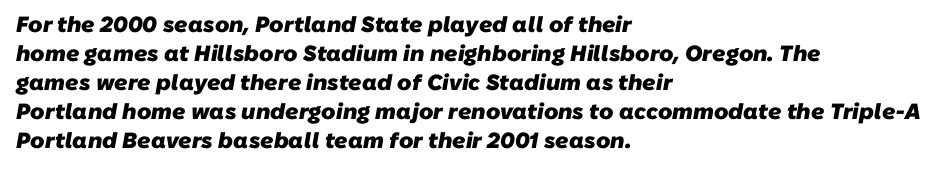
The image shows 22 px bold type; set left-aligned, normal line spacing (1.32x), normal letter spacing, not underlined.
